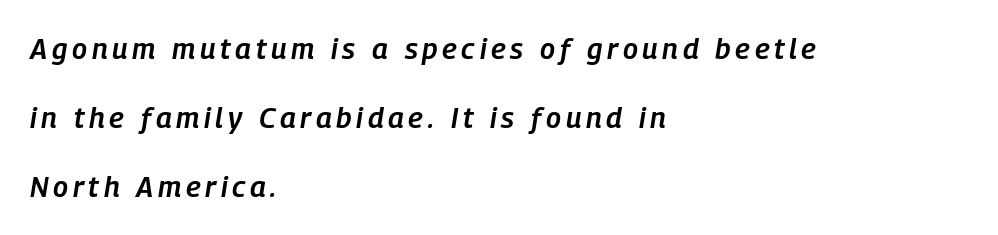
{"italic": "yes", "lean": "right", "slant_degrees": 9, "bold": "semi", "weight": "semibold", "width": "condensed", "stroke_contrast": "low", "x_height": "medium", "monospaced": "no", "underline": "no", "align": "left", "line_spacing": "loose", "line_spacing_ratio": 2.38, "glyph_px": 29}
